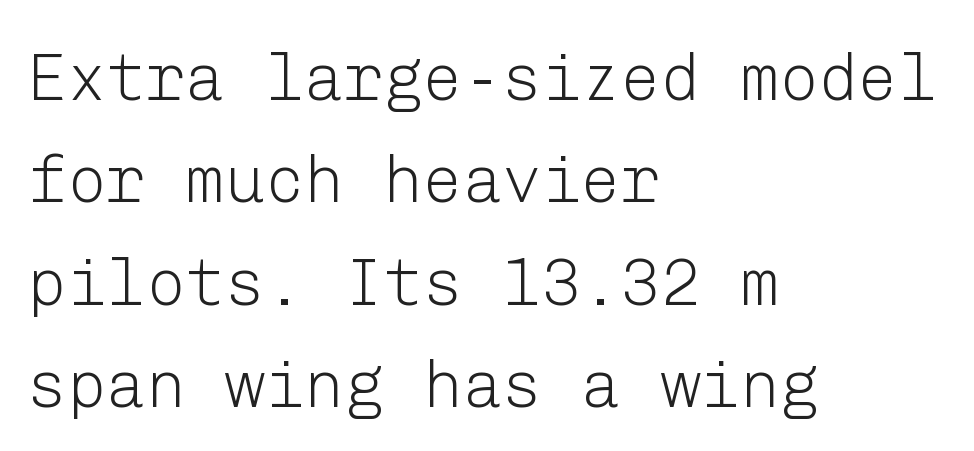
{"serif": "no", "italic": "no", "bold": "no", "weight": "light", "width": "normal", "stroke_contrast": "low", "x_height": "medium", "underline": "no", "align": "left", "line_spacing": "normal", "line_spacing_ratio": 1.55, "letter_spacing": "normal", "letter_spacing_em": 0.0, "glyph_px": 66}
